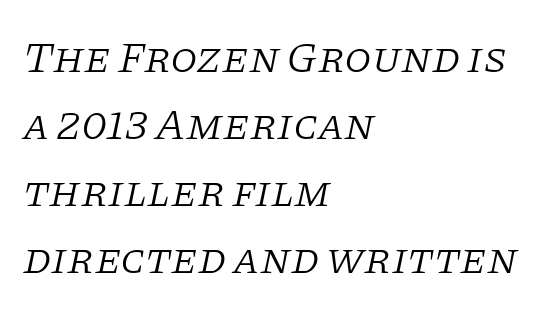
The image shows 44 px light serif type, italic (leaning right); set left-aligned, normal line spacing (1.52x), normal letter spacing, not underlined; low stroke contrast and a large x-height.
